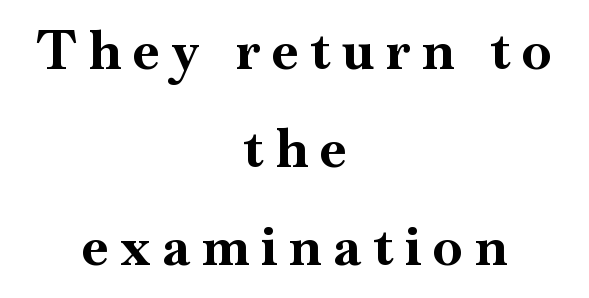
Varying glyph widths throughout — classic text-font behaviour. On the weight axis this lands at bold, roughly 700. Characters follow at a spacing far wider than the type designer built in. These lines are composed in type with serifs. The paragraph has two soft edges and a firm central axis. Italic: no, the glyphs are upright roman.
